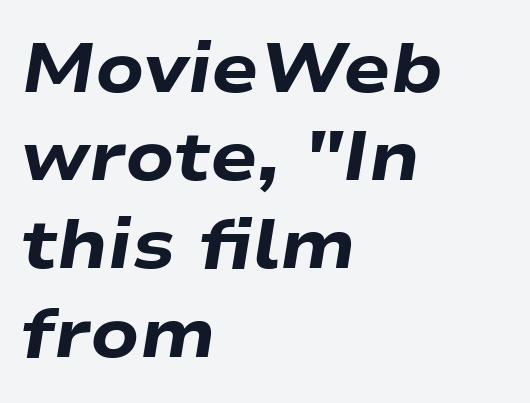
These lines are rendered in a variable-pitch font. The zone under the glyphs is completely vacant. Caption: standard tracking, unaltered. Does the weight exceed regular? Yes, all the way to bold.
